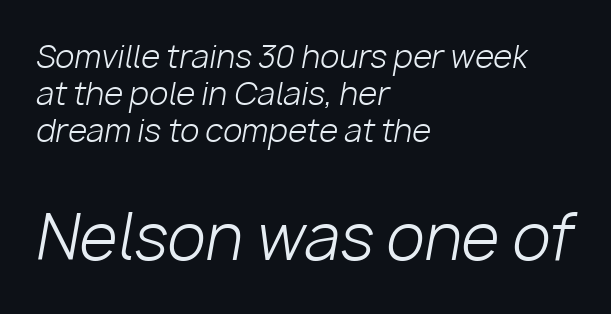
{"italic": "yes", "lean": "right", "slant_degrees": 10, "bold": "no", "weight": "light", "width": "normal", "stroke_contrast": "low", "x_height": "medium", "monospaced": "no", "underline": "no", "align": "left", "line_spacing_ratio": 1.2, "letter_spacing": "normal", "letter_spacing_em": 0.0, "larger_block": "second", "size_ratio": 2.0, "glyph_px": 62}
